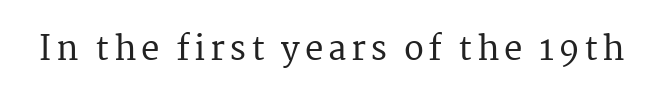
The image shows 33 px serif type, upright; set not underlined; medium stroke contrast and a medium x-height.
